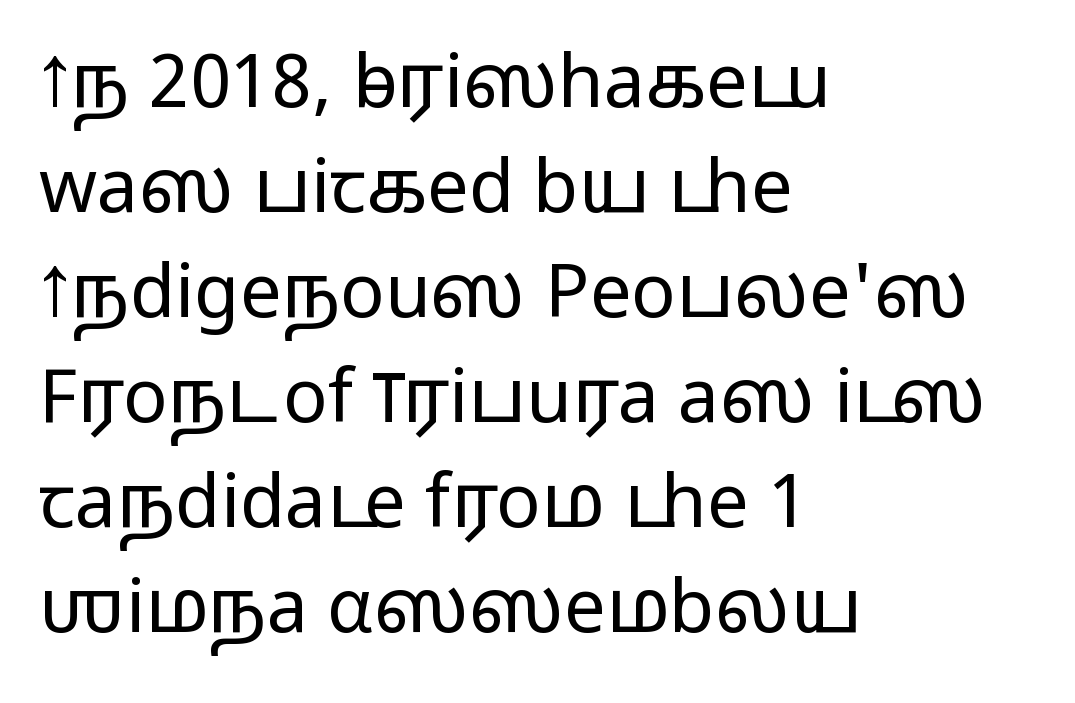
Q: Is the text bold? A: No.
Q: Is the text italic (slanted)? A: No, it is upright.
Q: Is the typeface a serif or a sans-serif typeface? A: Sans-serif.
Q: Is the text underlined? A: No.
Q: How is the paragraph aligned? A: Left-aligned.
Q: Is the spacing between letters normal or unusually wide? A: Normal.
Q: Is the spacing between lines tight, normal or loose? A: Normal.
Q: Width (condensed, normal, or wide)? A: Wide.
Q: Stroke contrast? A: Low.
Q: x-height? A: Medium.
Q: Monospaced? A: No.
